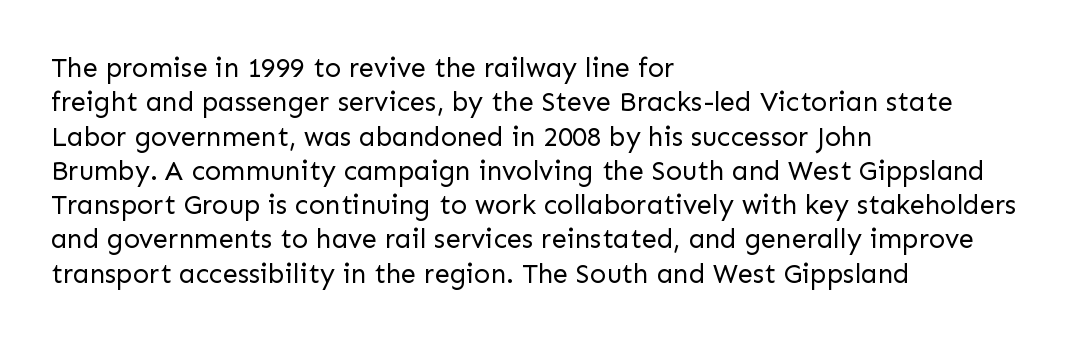
Q: Is the text bold? A: No.
Q: Is the text italic (slanted)? A: No, it is upright.
Q: Is the text underlined? A: No.
Q: How is the paragraph aligned? A: Left-aligned.
Q: Is the spacing between letters normal or unusually wide? A: Normal.
Q: Is the spacing between lines tight, normal or loose? A: Normal.
